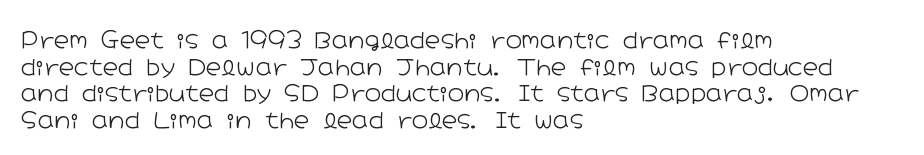
{"italic": "no", "bold": "no", "underline": "no", "align": "left", "line_spacing_ratio": 1.21, "letter_spacing": "normal", "letter_spacing_em": 0.0, "glyph_px": 22}
